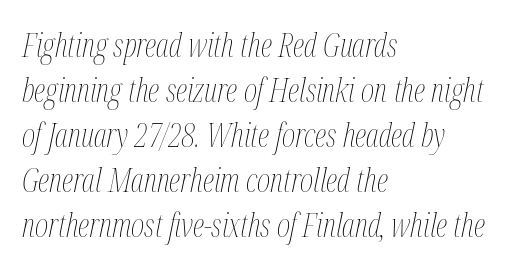
{"italic": "yes", "lean": "right", "slant_degrees": 12, "bold": "no", "weight": "thin", "width": "condensed", "stroke_contrast": "medium", "x_height": "medium", "monospaced": "no", "underline": "no", "align": "left", "line_spacing": "normal", "line_spacing_ratio": 1.41, "letter_spacing": "normal", "letter_spacing_em": 0.0, "glyph_px": 32}
